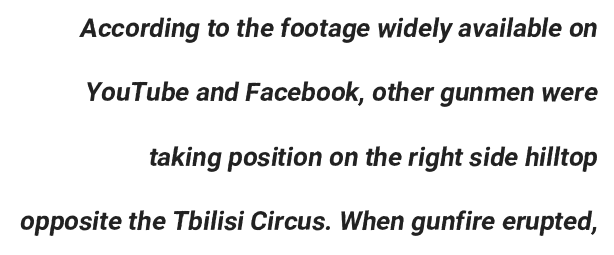
Q: Is the text underlined? A: No.
Q: Is the spacing between letters normal or unusually wide? A: Normal.
Q: Is the spacing between lines tight, normal or loose? A: Loose.
